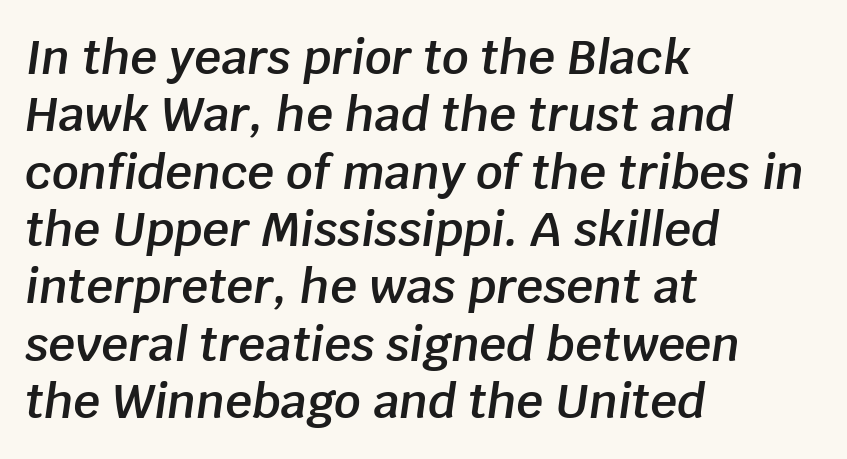
Q: Is the text bold? A: Semi-bold.
Q: Is the text italic (slanted)? A: Yes, it leans right by about 8 degrees.
Q: Is the text underlined? A: No.
Q: How is the paragraph aligned? A: Left-aligned.
Q: Is the spacing between letters normal or unusually wide? A: Normal.
Q: Width (condensed, normal, or wide)? A: Normal.
Q: Stroke contrast? A: Low.
Q: x-height? A: Large.
Q: Monospaced? A: No.
